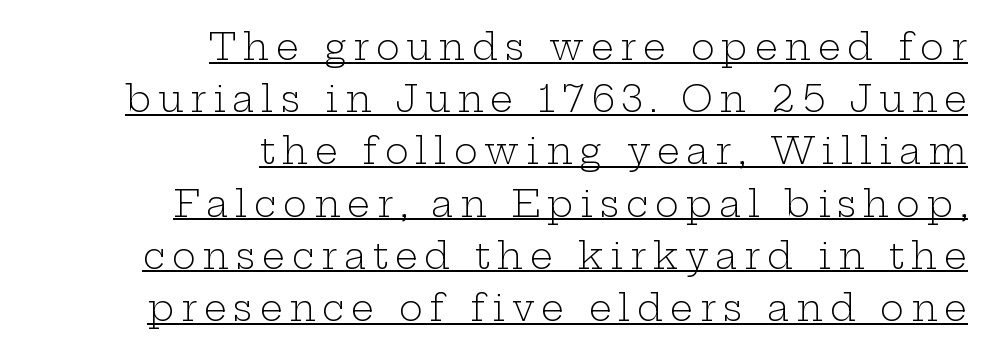
{"serif": "yes", "italic": "no", "bold": "no", "weight": "light", "width": "wide", "stroke_contrast": "low", "x_height": "medium", "monospaced": "no", "underline": "yes", "align": "right", "line_spacing": "normal", "line_spacing_ratio": 1.45, "glyph_px": 36}
